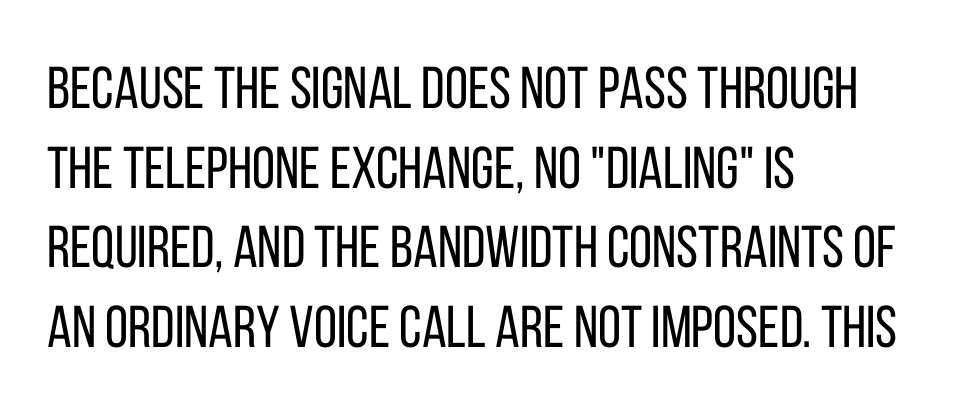
The image shows 59 px regular-weight, condensed sans-serif type, upright; set left-aligned, normal line spacing (1.35x), normal letter spacing, not underlined; low stroke contrast and a large x-height.
